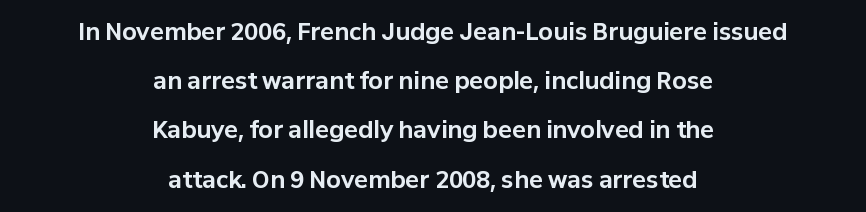
{"italic": "no", "bold": "yes", "underline": "no", "align": "center", "line_spacing": "loose", "line_spacing_ratio": 2.14, "letter_spacing": "normal", "letter_spacing_em": 0.0, "glyph_px": 23}
